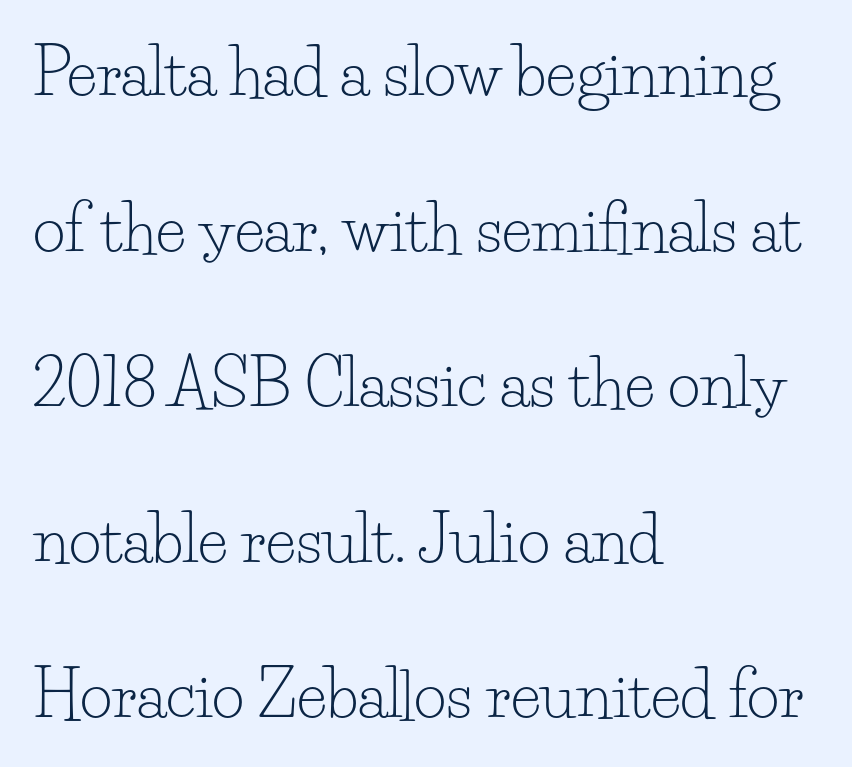
{"serif": "yes", "italic": "no", "bold": "no", "weight": "light", "width": "normal", "stroke_contrast": "low", "x_height": "small", "monospaced": "no", "underline": "no", "align": "left", "line_spacing": "loose", "line_spacing_ratio": 2.47, "letter_spacing": "normal", "letter_spacing_em": 0.0, "glyph_px": 63}
